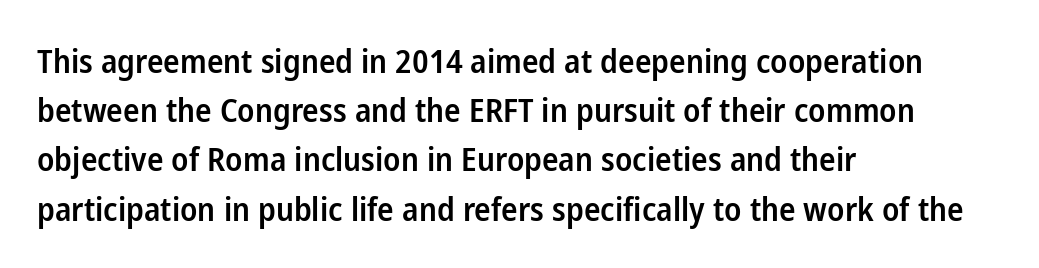
Q: Is the text bold? A: Semi-bold.
Q: Is the text italic (slanted)? A: No, it is upright.
Q: Is the typeface a serif or a sans-serif typeface? A: Sans-serif.
Q: Is the text underlined? A: No.
Q: How is the paragraph aligned? A: Left-aligned.
Q: Is the spacing between letters normal or unusually wide? A: Normal.
Q: Is the spacing between lines tight, normal or loose? A: Normal.
Q: Width (condensed, normal, or wide)? A: Condensed.
Q: Stroke contrast? A: Low.
Q: x-height? A: Medium.
Q: Monospaced? A: No.
